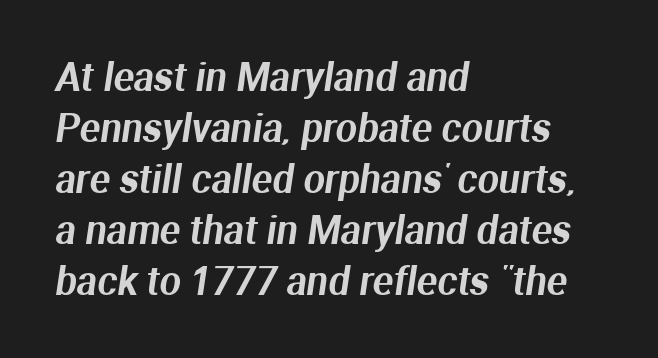
The image shows 38 px sans-serif type; set left-aligned, normal line spacing (1.34x), normal letter spacing, not underlined; medium stroke contrast and a medium x-height.
